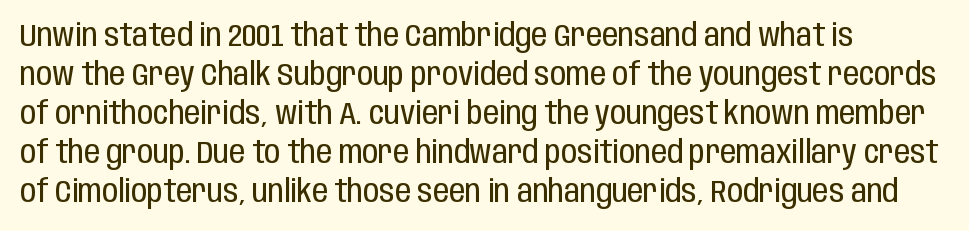
Classification — sans serif. Posture: straight, roman, zero tilt. Think of a printed novel: that variable character pitch is what you see here. A clean baseline with only descenders dipping below it. The passage is arranged the way most books set body copy — flush left.
